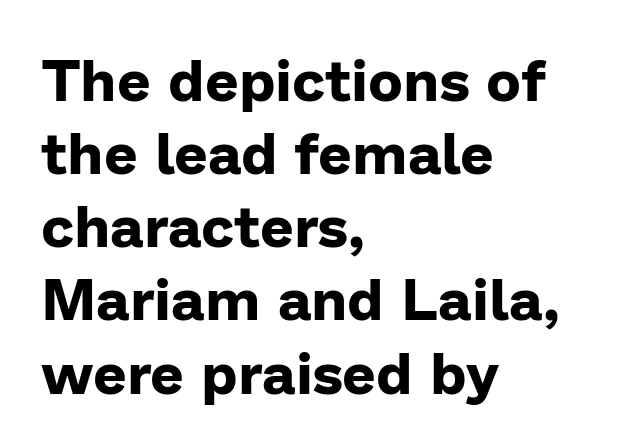
Q: Is the text bold? A: Yes.
Q: Is the text italic (slanted)? A: No, it is upright.
Q: Is the typeface a serif or a sans-serif typeface? A: Sans-serif.
Q: Is the text underlined? A: No.
Q: How is the paragraph aligned? A: Left-aligned.
Q: Is the spacing between letters normal or unusually wide? A: Normal.
Q: Width (condensed, normal, or wide)? A: Normal.
Q: Stroke contrast? A: Low.
Q: x-height? A: Medium.
Q: Monospaced? A: No.
